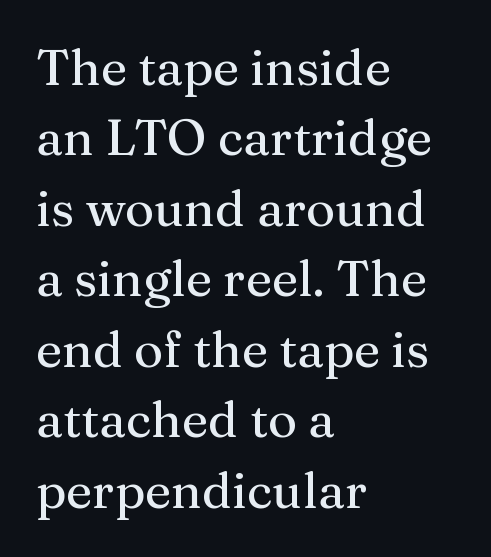
The image shows 50 px serif type, upright; set left-aligned, normal line spacing (1.41x), normal letter spacing, not underlined; medium stroke contrast and a medium x-height.
